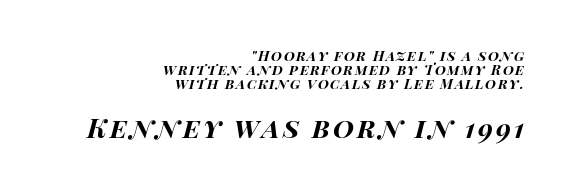
{"italic": "yes", "lean": "right", "slant_degrees": 14, "bold": "yes", "underline": "no", "align": "right", "line_spacing": "tight", "line_spacing_ratio": 0.99, "larger_block": "second", "size_ratio": 1.93, "glyph_px": 27}
